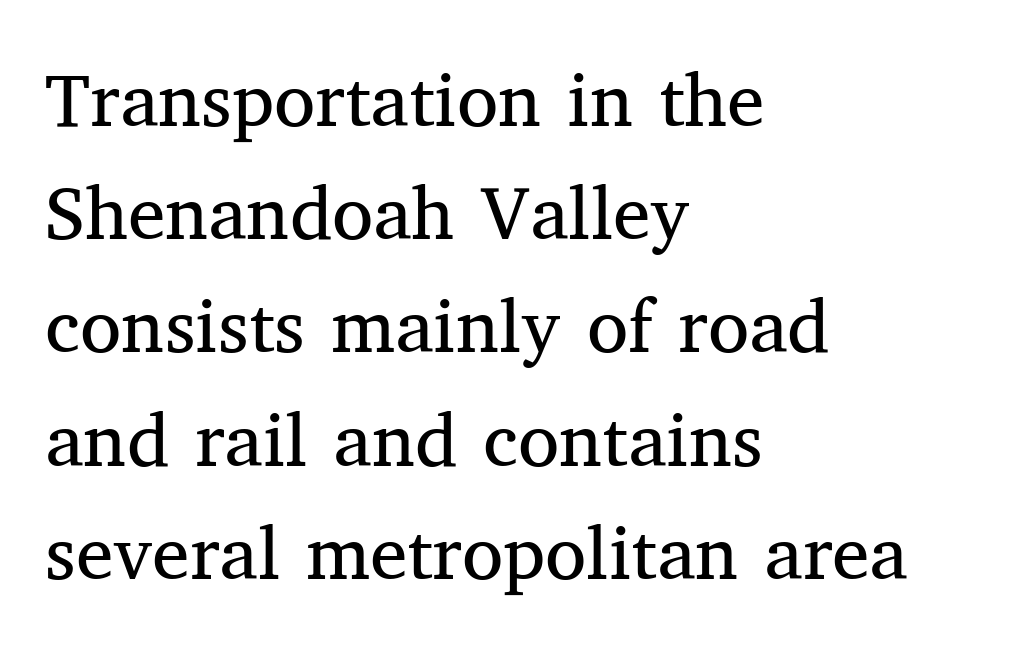
Descenders are the only things crossing below the line. The letters advance in unequal steps, a hallmark of proportional type. Does extra space separate the letters? No, they use regular spacing. Posture: straight, roman, zero tilt. A student would call this left alignment; a typographer would say flush left, rag right. Honestly, the row spacing looks completely unremarkable.
